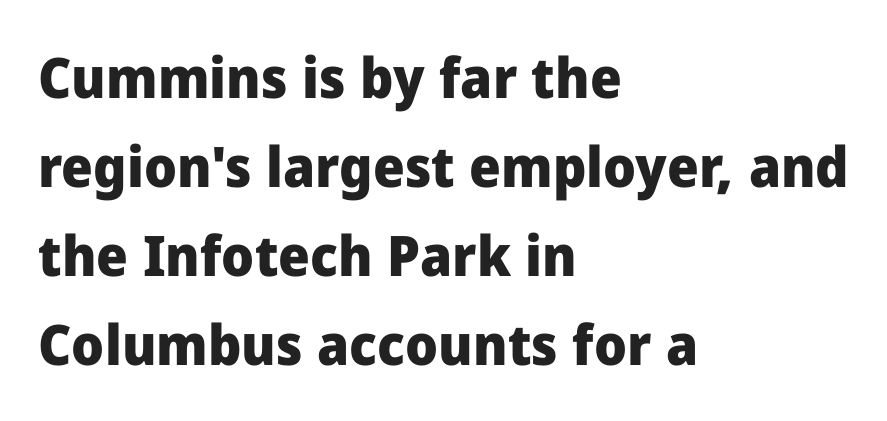
On the weight axis this lands at bold, roughly 700. If you measured baseline to baseline, you'd find a middling distance. The typesetter chose a ragged-right arrangement here. Lines of text with bare space underneath. This sample uses plain, unmodified letter spacing.
